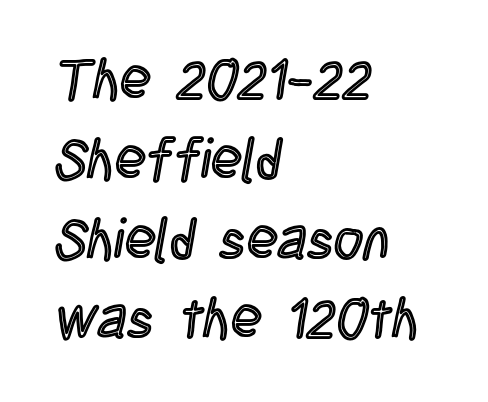
Q: Is the text italic (slanted)? A: Yes.
Q: Is the text underlined? A: No.
Q: How is the paragraph aligned? A: Left-aligned.
Q: Is the spacing between letters normal or unusually wide? A: Normal.
Q: Is the spacing between lines tight, normal or loose? A: Normal.
Q: Width (condensed, normal, or wide)? A: Condensed.
Q: x-height? A: Large.
Q: Monospaced? A: No.
